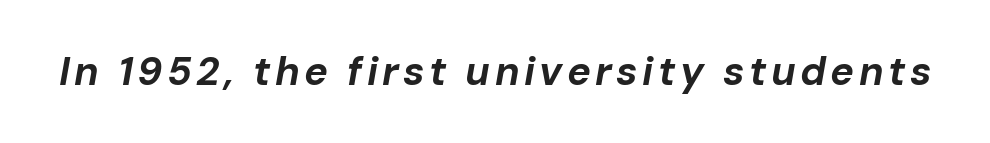
The image shows 40 px bold type, italic (leaning right); set not underlined; low stroke contrast and a medium x-height.
